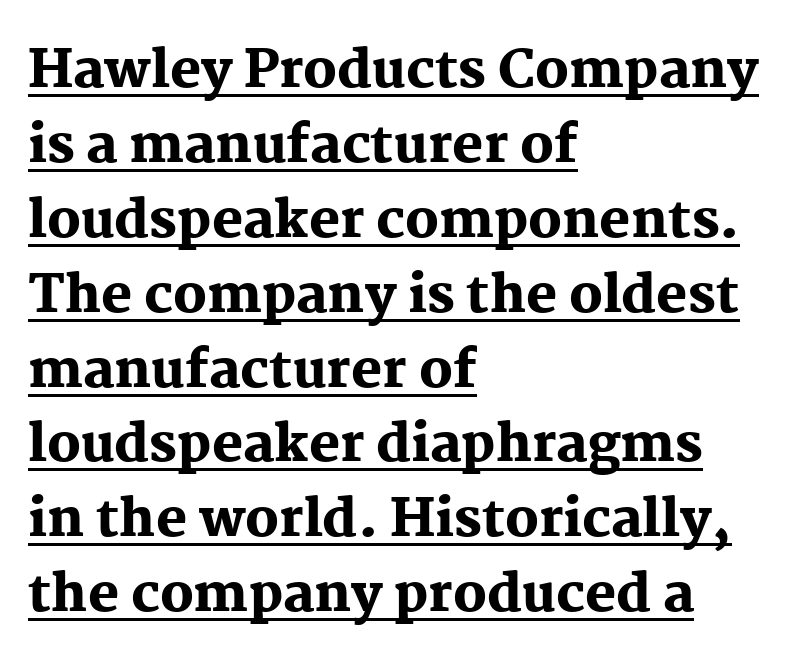
Q: Is the text bold? A: Yes.
Q: Is the text italic (slanted)? A: No, it is upright.
Q: Is the typeface a serif or a sans-serif typeface? A: Serif.
Q: Is the text underlined? A: Yes.
Q: How is the paragraph aligned? A: Left-aligned.
Q: Is the spacing between letters normal or unusually wide? A: Normal.
Q: Is the spacing between lines tight, normal or loose? A: Normal.
Q: Width (condensed, normal, or wide)? A: Normal.
Q: Stroke contrast? A: Medium.
Q: x-height? A: Medium.
Q: Monospaced? A: No.
